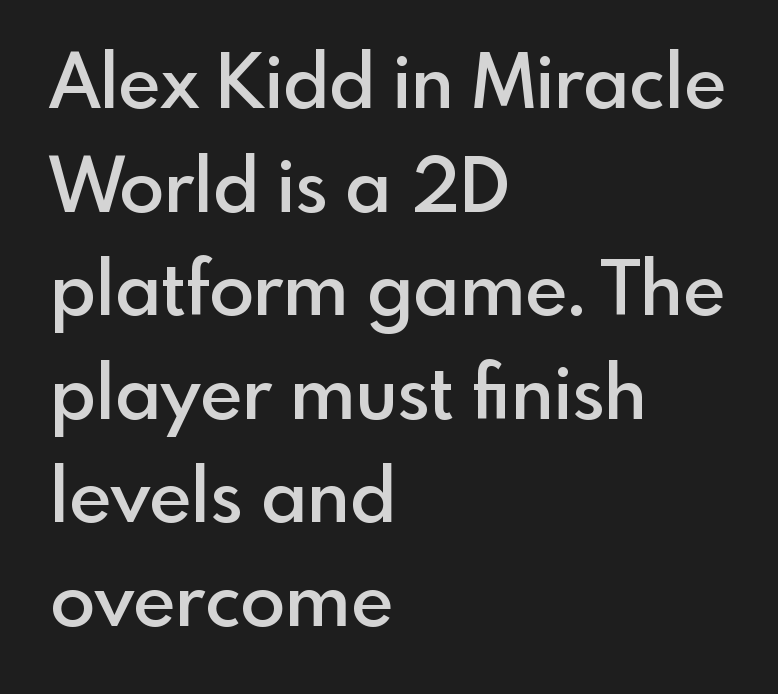
Each new line begins a customary step beneath the previous one. Quick note: not italic, upright. The passage shown is not underscored anywhere. The face used here is proportionally spaced, like ordinary book or web type. Serifs: no, the terminals of the letterforms are clean.
